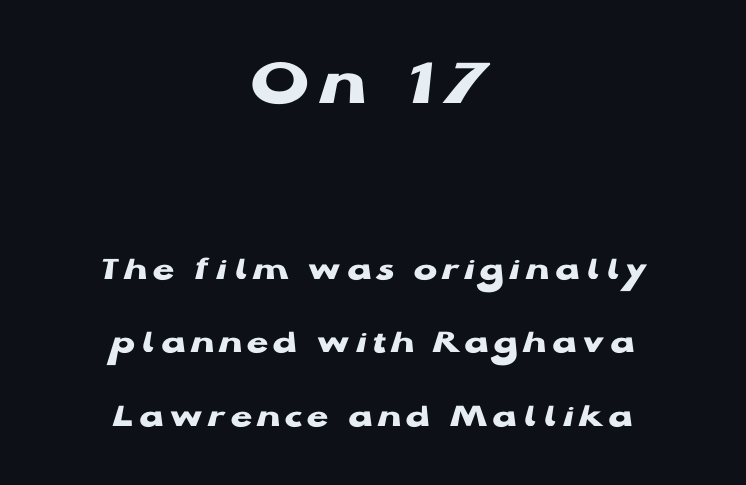
The image shows 70 px heavy, wide sans-serif type, upright; set centered, loose line spacing (2.09x), not underlined; the first (top) block is 2.0x larger; low stroke contrast and a medium x-height.
